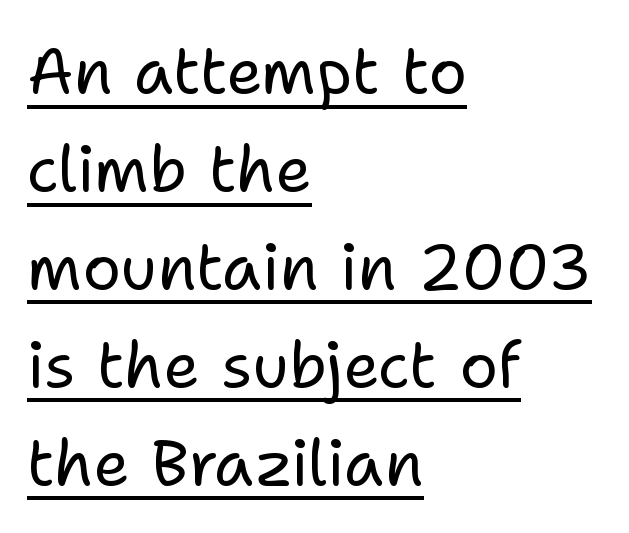
{"serif": "no", "italic": "no", "bold": "no", "weight": "regular", "width": "normal", "stroke_contrast": "low", "x_height": "medium", "monospaced": "no", "underline": "yes", "align": "left", "line_spacing": "normal", "line_spacing_ratio": 1.53, "letter_spacing": "normal", "letter_spacing_em": 0.0, "glyph_px": 64}
